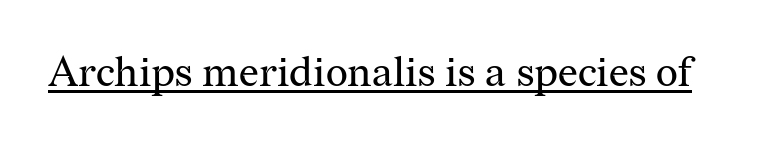
{"serif": "yes", "italic": "no", "bold": "no", "weight": "regular", "width": "normal", "stroke_contrast": "medium", "x_height": "medium", "monospaced": "no", "underline": "yes", "letter_spacing": "normal", "letter_spacing_em": 0.0, "glyph_px": 42}
